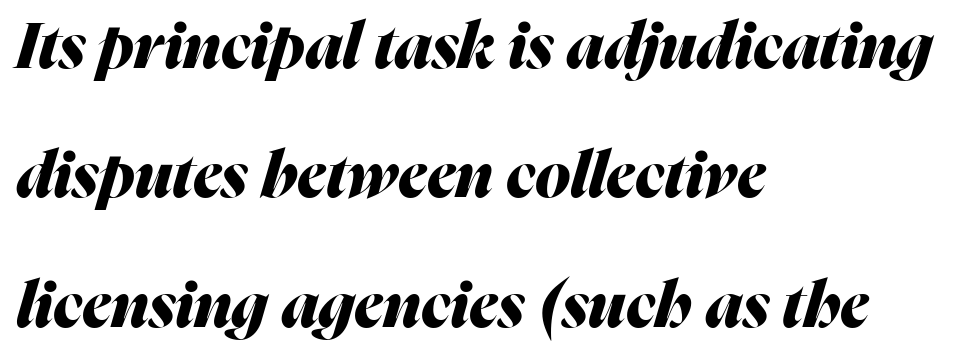
One-word summary of the alignment: left. You could call the tracking neutral — neither tight nor loose. Italic: yes, the glyphs are oblique. Proportional: the letters do not fall into vertical columns.
